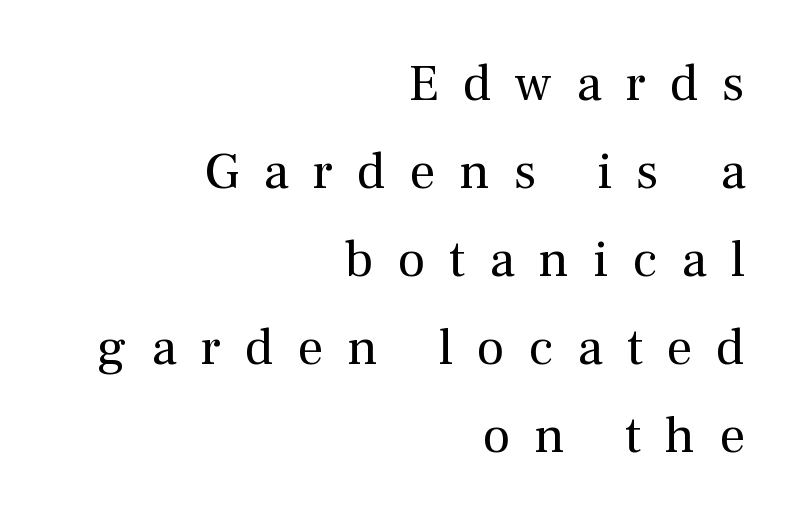
{"serif": "yes", "italic": "no", "bold": "no", "weight": "regular", "width": "normal", "stroke_contrast": "medium", "x_height": "medium", "monospaced": "no", "underline": "no", "align": "right", "line_spacing": "normal", "line_spacing_ratio": 1.69, "letter_spacing": "wide", "letter_spacing_em": 0.46, "glyph_px": 52}
